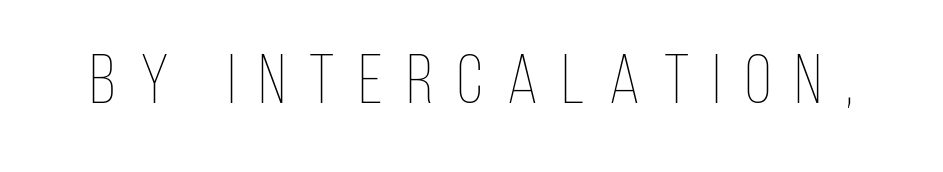
This sample has the flowing, uneven cadence of proportional lettering. The strip under each line holds only bare page. Rendered with straight, roman letterforms. Stem width sits at or under what a default text font uses.
